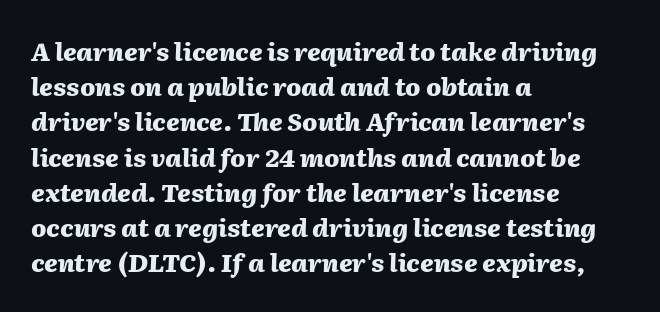
{"italic": "yes", "lean": "right", "slant_degrees": 2, "bold": "yes", "underline": "no", "align": "left", "line_spacing": "normal", "line_spacing_ratio": 1.41, "letter_spacing": "normal", "letter_spacing_em": 0.0, "glyph_px": 25}
